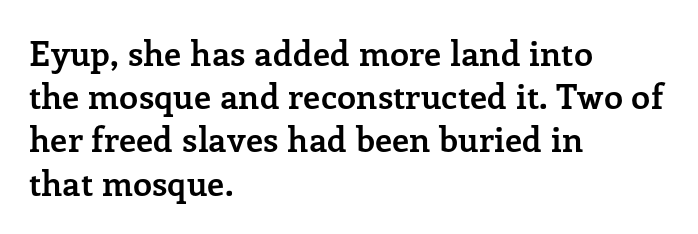
Q: Is the text bold? A: Yes.
Q: Is the text italic (slanted)? A: No, it is upright.
Q: Is the typeface a serif or a sans-serif typeface? A: Serif.
Q: Is the text underlined? A: No.
Q: How is the paragraph aligned? A: Left-aligned.
Q: Is the spacing between letters normal or unusually wide? A: Normal.
Q: Is the spacing between lines tight, normal or loose? A: Normal.
Q: Width (condensed, normal, or wide)? A: Normal.
Q: Stroke contrast? A: Low.
Q: x-height? A: Medium.
Q: Monospaced? A: No.
